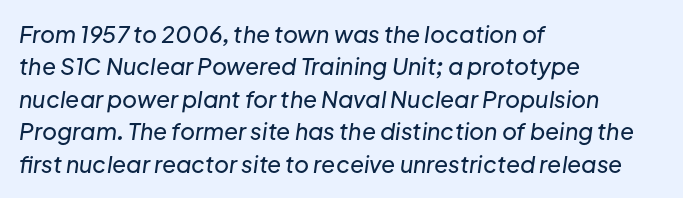
Q: Is the text italic (slanted)? A: Yes, it leans right by about 8 degrees.
Q: Is the text underlined? A: No.
Q: How is the paragraph aligned? A: Left-aligned.
Q: Is the spacing between letters normal or unusually wide? A: Normal.
Q: Is the spacing between lines tight, normal or loose? A: Normal.
